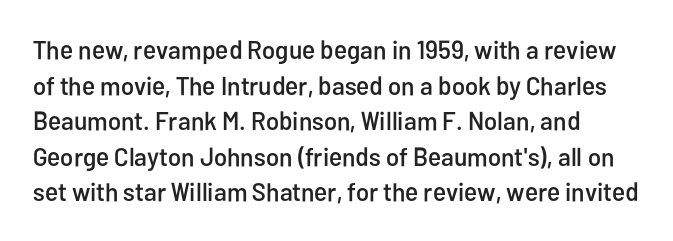
Q: Is the text italic (slanted)? A: No, it is upright.
Q: Is the text underlined? A: No.
Q: Is the spacing between letters normal or unusually wide? A: Normal.
Q: Is the spacing between lines tight, normal or loose? A: Normal.
